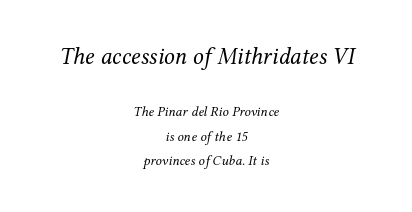
Q: Is the text bold? A: No.
Q: Is the text italic (slanted)? A: Yes, it leans right by about 12 degrees.
Q: Is the text underlined? A: No.
Q: How is the paragraph aligned? A: Centered.
Q: Is the spacing between letters normal or unusually wide? A: Normal.
Q: Which block of text is set in a larger size, the first (top) or the second (bottom)? A: The first (top) one.
